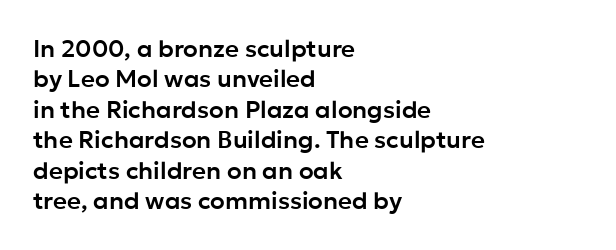
Q: Is the text italic (slanted)? A: No, it is upright.
Q: Is the text underlined? A: No.
Q: How is the paragraph aligned? A: Left-aligned.
Q: Is the spacing between letters normal or unusually wide? A: Normal.
Q: Is the spacing between lines tight, normal or loose? A: Normal.
